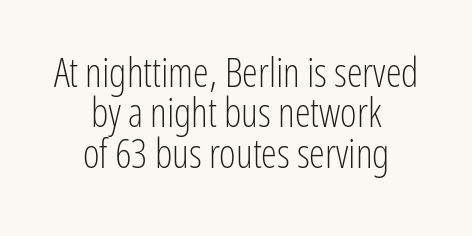
Reading down the block, each line starts at a different indent, mirrored at its end. A typesetter would call this zero additional tracking. Nope, not italic — everything's standing straight. The glyphs in this specimen are sans serif. Each row of text sits above clean, open space. Notice how descenders almost collide with the ascenders below — that's tight leading.
